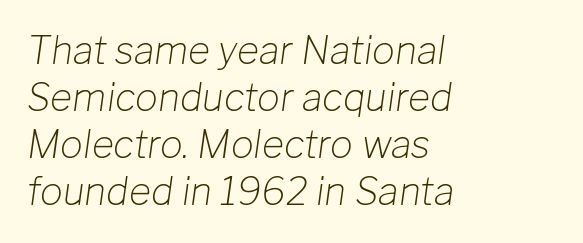
{"italic": "yes", "lean": "right", "slant_degrees": 8, "bold": "no", "weight": "light", "width": "normal", "stroke_contrast": "low", "x_height": "medium", "monospaced": "no", "underline": "no", "align": "left", "line_spacing_ratio": 1.24, "letter_spacing": "normal", "letter_spacing_em": 0.0, "glyph_px": 38}
